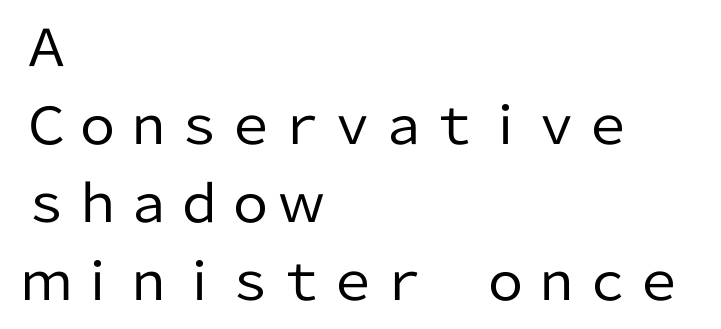
Q: Is the text bold? A: No.
Q: Is the text italic (slanted)? A: No, it is upright.
Q: Is the typeface a serif or a sans-serif typeface? A: Sans-serif.
Q: Is the text underlined? A: No.
Q: How is the paragraph aligned? A: Left-aligned.
Q: Is the spacing between letters normal or unusually wide? A: Normal.
Q: Is the spacing between lines tight, normal or loose? A: Normal.
Q: Width (condensed, normal, or wide)? A: Normal.
Q: Stroke contrast? A: Low.
Q: x-height? A: Medium.
Q: Monospaced? A: No.
